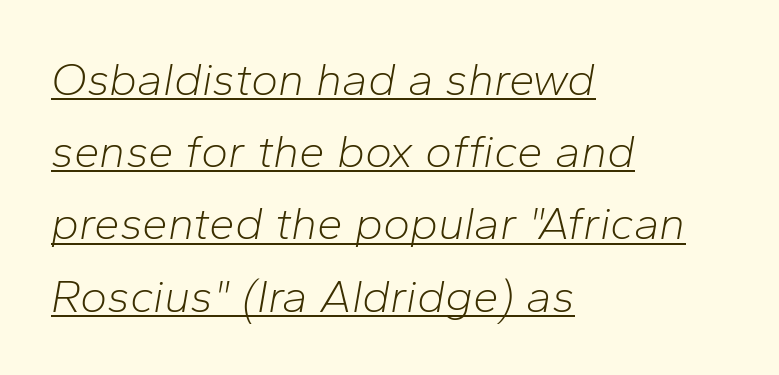
A typesetter would call this proportional, since set widths differ per character. Somebody hit Ctrl+U on this one — the words are underlined. A normal amount of white space separates one row of letters from the next. The ragged edge is on the right, which tells us the setting is flush left. Quick note: italic. Glyph-to-glyph distance matches everyday printed text.
